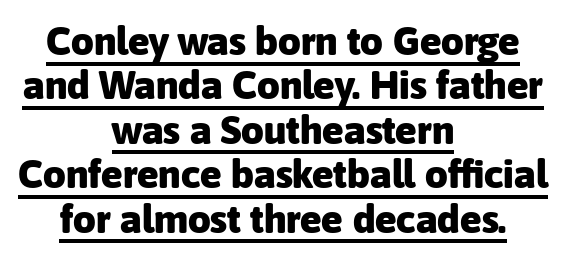
The face used here is a sans, in the tradition of grotesques and geometrics. The rendering uses a small line-height, squeezing the rows. A typesetter would mark this as roman, not italic. Here the designer chose a conventional face with non-uniform glyph widths.
